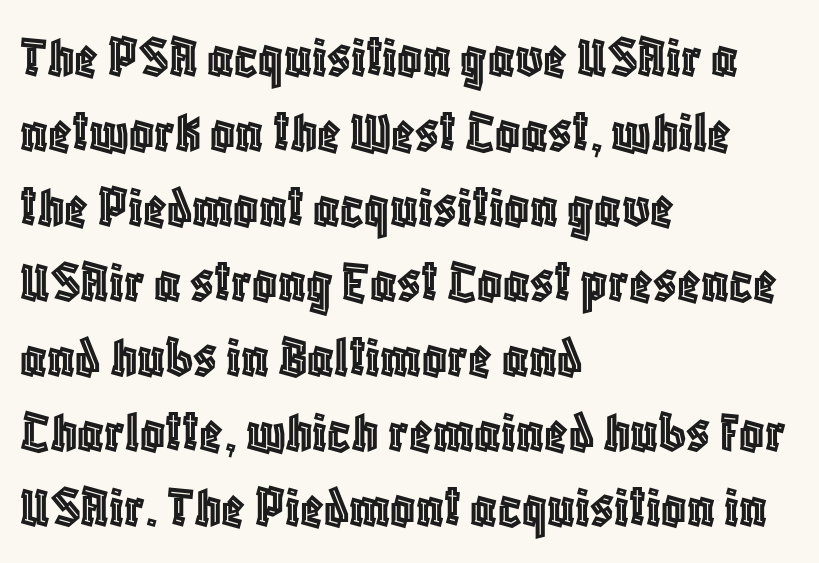
{"italic": "no", "width": "condensed", "x_height": "large", "monospaced": "no", "underline": "no", "align": "left", "line_spacing_ratio": 1.23, "letter_spacing": "normal", "letter_spacing_em": 0.0, "glyph_px": 61}
